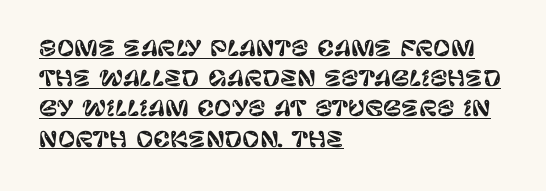
{"underline": "yes", "align": "left", "line_spacing": "normal", "line_spacing_ratio": 1.44, "letter_spacing": "normal", "letter_spacing_em": 0.0, "glyph_px": 21}
